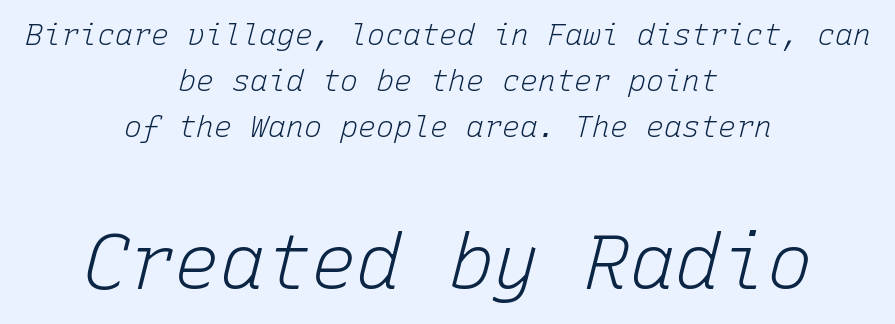
Is the type slanted? Yes — the strokes lean at a clear angle. The space directly below the letters is spotless. The rendering positions every line midway between the sides. Scale increases going downward across the two blocks. Words appear dense and cohesive because spacing is normal. The letterforms sit at book weight or below.
